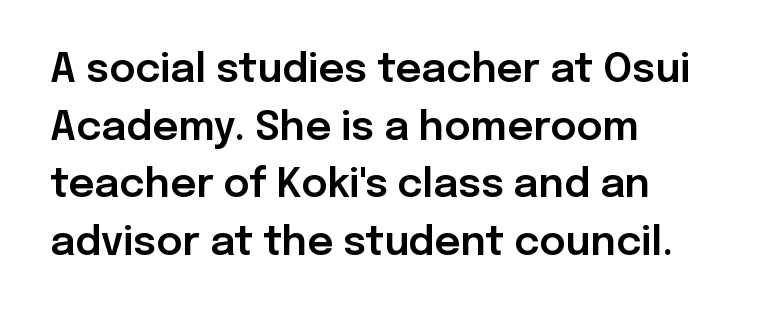
You can tell it's not italic because the verticals are truly vertical. The strip under each line holds only bare page. Layout note: lines flush left. Students, note that the glyphs here touch the page at normal intervals. Is this a fixed-width face? No — the glyphs have proportional, varying widths. Grotesque or geometric, the face here clearly has no serifs.
